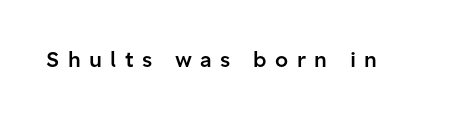
Q: Is the text bold? A: Semi-bold.
Q: Is the text italic (slanted)? A: No, it is upright.
Q: Is the text underlined? A: No.
Q: Is the spacing between letters normal or unusually wide? A: Unusually wide.
